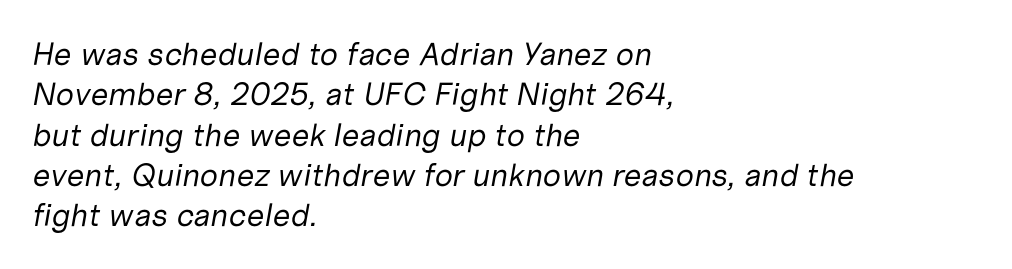
Q: Is the text bold? A: No.
Q: Is the text italic (slanted)? A: Yes, it leans right by about 10 degrees.
Q: Is the text underlined? A: No.
Q: How is the paragraph aligned? A: Left-aligned.
Q: Is the spacing between letters normal or unusually wide? A: Normal.
Q: Is the spacing between lines tight, normal or loose? A: Normal.
Q: Width (condensed, normal, or wide)? A: Normal.
Q: Stroke contrast? A: Low.
Q: x-height? A: Medium.
Q: Monospaced? A: No.
